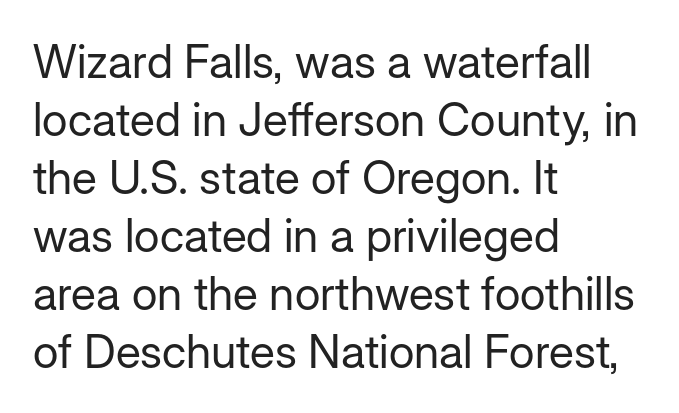
This sample uses plain, unmodified letter spacing. The lines are quadded left. Whoever set this chose a conventional vertical rhythm. No feet cap the strokes, marking this as sans-serif type. Here the designer chose a conventional face with non-uniform glyph widths. A roman cut, with each character standing at attention.
